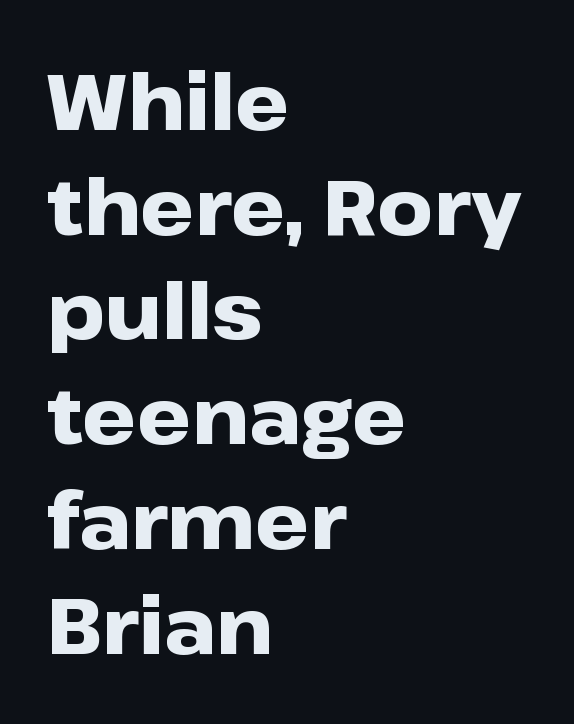
How are the letters spaced? Ordinarily, with no added tracking. Posture: straight, roman, zero tilt. Descenders are the only things crossing below the line. Regular leading. A typesetter would call this proportional, since set widths differ per character. This sample uses a sans-serif face.
